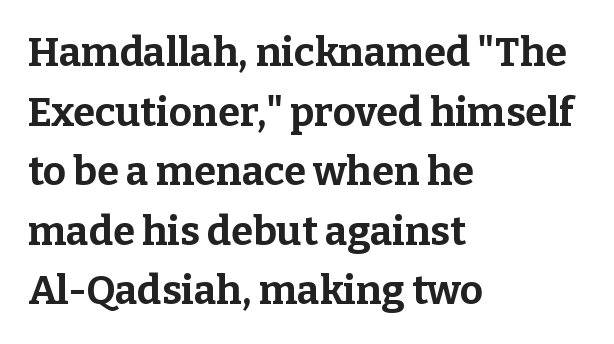
{"serif": "yes", "italic": "no", "bold": "yes", "weight": "bold", "width": "normal", "stroke_contrast": "low", "x_height": "medium", "monospaced": "no", "underline": "no", "align": "left", "line_spacing": "normal", "line_spacing_ratio": 1.49, "letter_spacing": "normal", "letter_spacing_em": 0.0, "glyph_px": 40}
